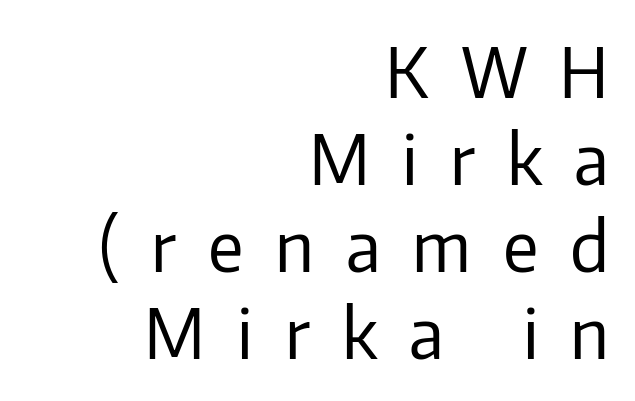
{"serif": "no", "italic": "no", "bold": "no", "weight": "regular", "width": "normal", "stroke_contrast": "low", "x_height": "medium", "monospaced": "no", "underline": "no", "align": "right", "line_spacing": "normal", "line_spacing_ratio": 1.26, "letter_spacing": "wide", "letter_spacing_em": 0.46, "glyph_px": 69}
